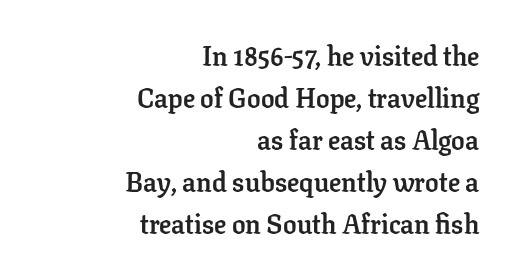
Line endings align vertically; line beginnings do not. Strong, thick strokes mark this as bold type. The letters stand straight up with perfectly vertical stems. Honestly, the letter spacing is just normal — you wouldn't notice it.
